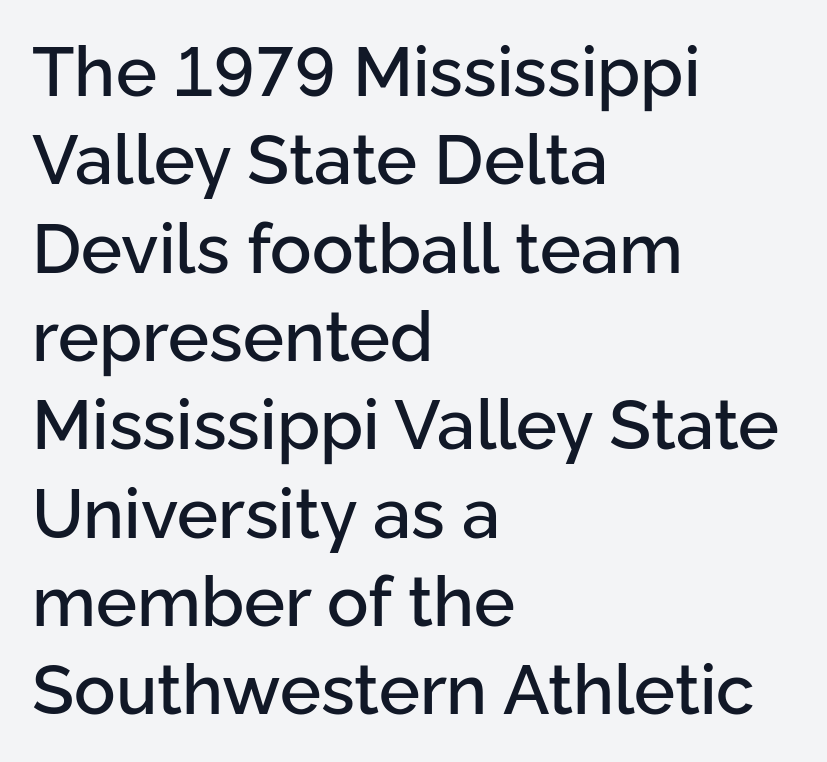
{"serif": "no", "italic": "no", "width": "normal", "stroke_contrast": "low", "x_height": "medium", "monospaced": "no", "underline": "no", "align": "left", "line_spacing": "normal", "line_spacing_ratio": 1.28, "letter_spacing": "normal", "letter_spacing_em": 0.0, "glyph_px": 69}
